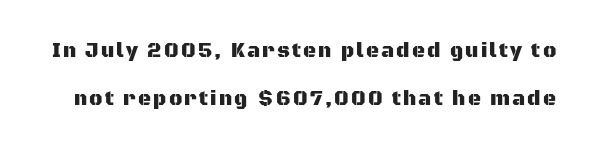
{"italic": "no", "underline": "no", "line_spacing": "loose", "line_spacing_ratio": 2.41, "glyph_px": 20}
